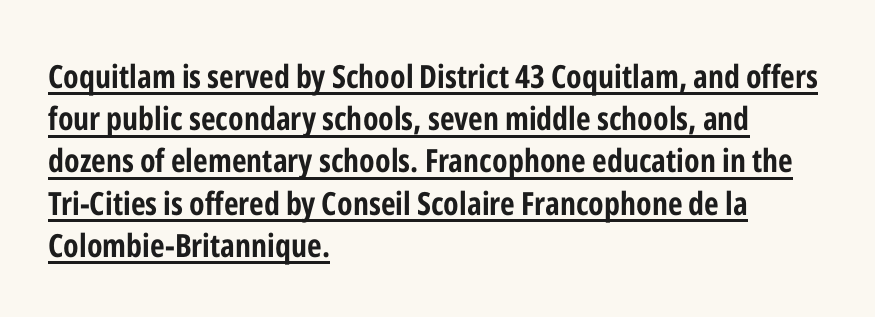
The passage shown is emphatically bold. The rows are spaced the way most documents space them. This sample uses a sans-serif face. Underlining? Definitely there. These lines stack with their left ends in a neat column. Character widths vary here, with narrow letters taking less room than wide ones.
